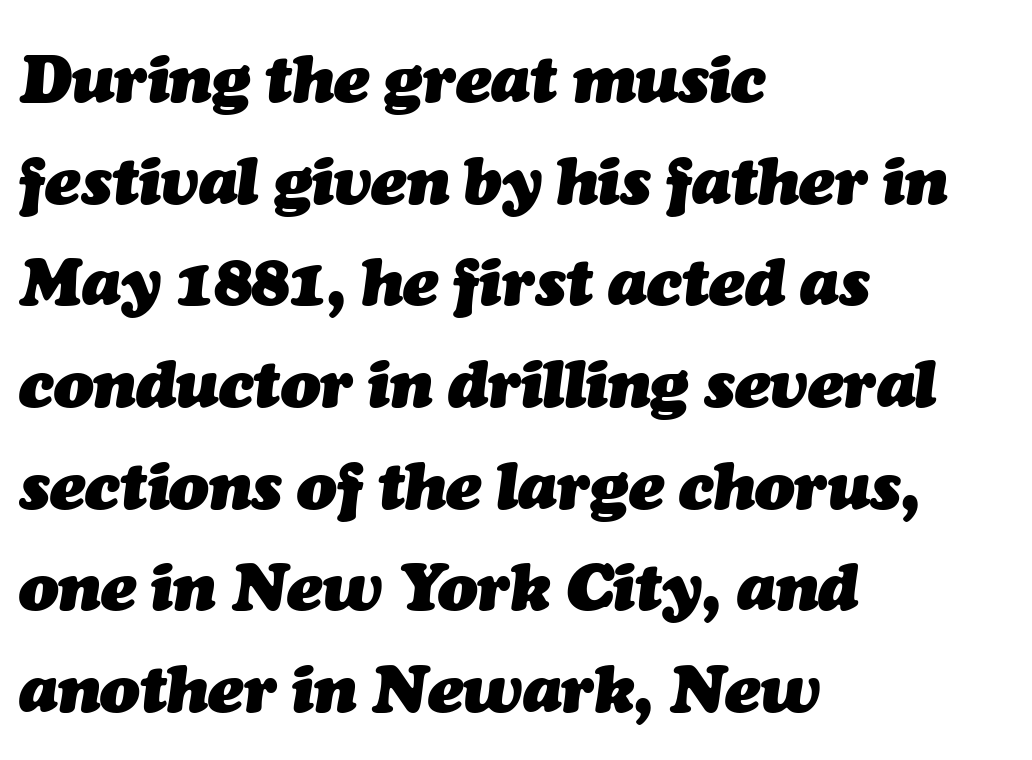
A typesetter would call this leading conventional body-copy spacing. Short and long lines alike share a common starting point at left. You'd pick this weight for a headline — it's a proper bold. These lines are rendered in a variable-pitch font. The foot of each line stays bare and open. Look at the tracking — it's just the regular setting, nothing added.
